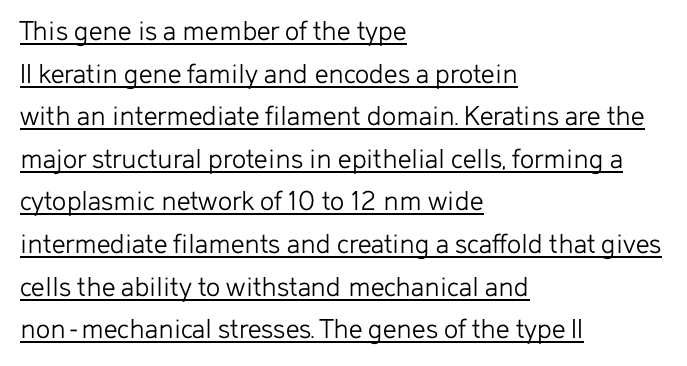
Q: Is the text bold? A: No.
Q: Is the text italic (slanted)? A: No, it is upright.
Q: Is the typeface a serif or a sans-serif typeface? A: Sans-serif.
Q: Is the text underlined? A: Yes.
Q: How is the paragraph aligned? A: Left-aligned.
Q: Is the spacing between letters normal or unusually wide? A: Normal.
Q: Is the spacing between lines tight, normal or loose? A: Normal.
Q: Width (condensed, normal, or wide)? A: Normal.
Q: Stroke contrast? A: Low.
Q: x-height? A: Medium.
Q: Monospaced? A: No.
